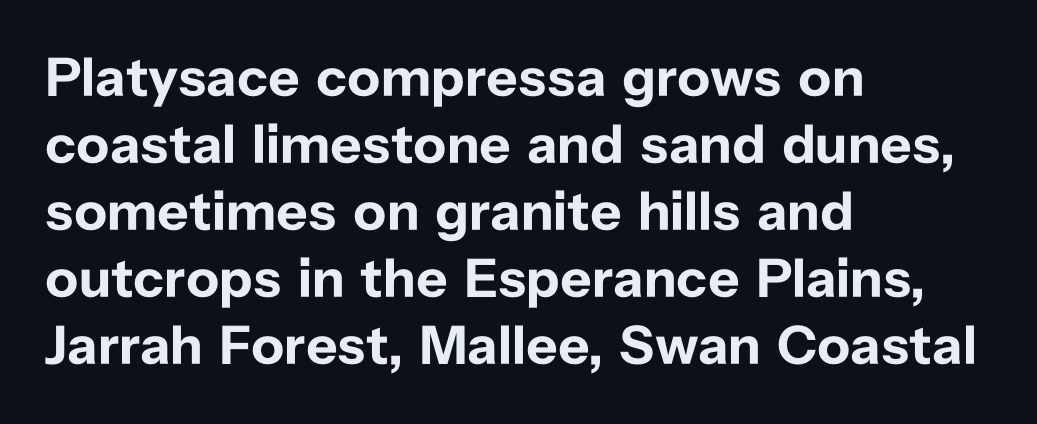
The image shows 55 px bold sans-serif type, upright; set left-aligned, line spacing 1.22x, normal letter spacing, not underlined; low stroke contrast and a medium x-height.
